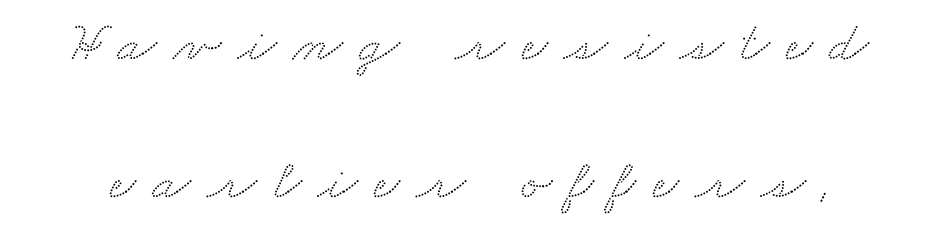
The image shows 57 px wide serif type; set loose line spacing (2.42x), unusually wide letter spacing (+0.29 em), not underlined; medium stroke contrast and a small x-height.
